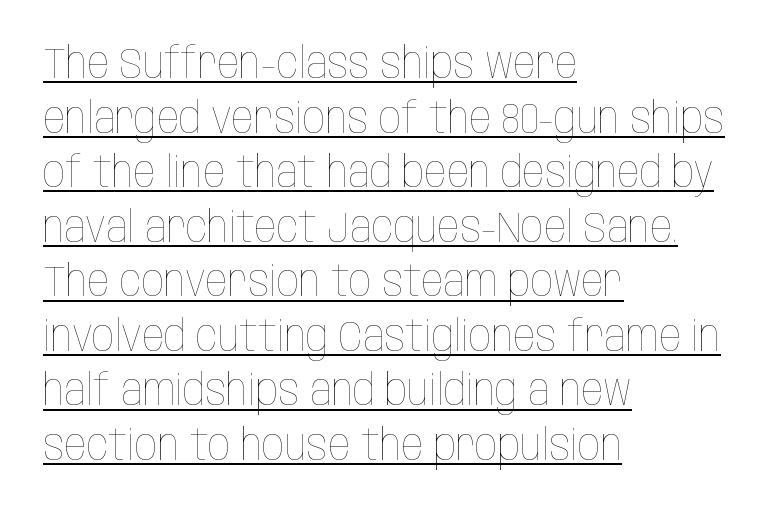
{"italic": "no", "bold": "no", "weight": "thin", "width": "condensed", "stroke_contrast": "low", "x_height": "large", "monospaced": "no", "underline": "yes", "align": "left", "line_spacing_ratio": 1.24, "letter_spacing": "normal", "letter_spacing_em": 0.0, "glyph_px": 44}
